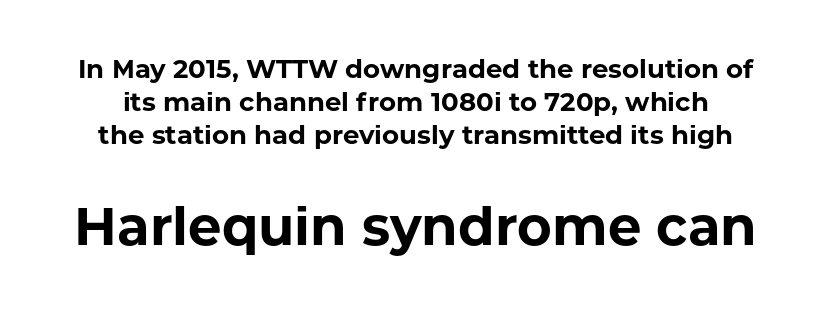
{"serif": "no", "italic": "no", "bold": "yes", "weight": "bold", "width": "normal", "stroke_contrast": "low", "x_height": "medium", "monospaced": "no", "underline": "no", "line_spacing": "normal", "line_spacing_ratio": 1.27, "letter_spacing": "normal", "letter_spacing_em": 0.0, "larger_block": "second", "size_ratio": 2.04, "glyph_px": 53}
